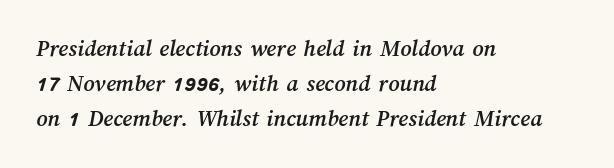
Students, note that the glyphs here touch the page at normal intervals. Left-aligned paragraph, ragged on the right. Check the space under the baseline: it is left empty. Notice how descenders clear the ascenders below comfortably — that's standard leading.
